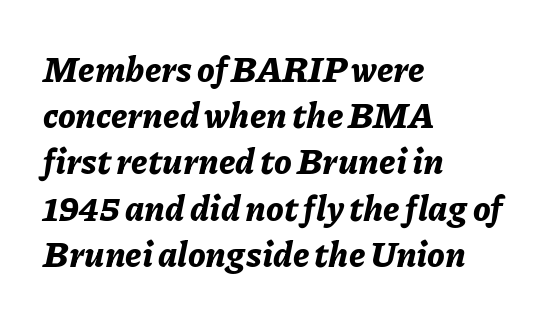
{"italic": "yes", "lean": "right", "slant_degrees": 11, "bold": "yes", "weight": "bold", "width": "normal", "stroke_contrast": "low", "x_height": "medium", "monospaced": "no", "underline": "no", "align": "left", "line_spacing": "normal", "line_spacing_ratio": 1.32, "letter_spacing": "normal", "letter_spacing_em": 0.0, "glyph_px": 35}
